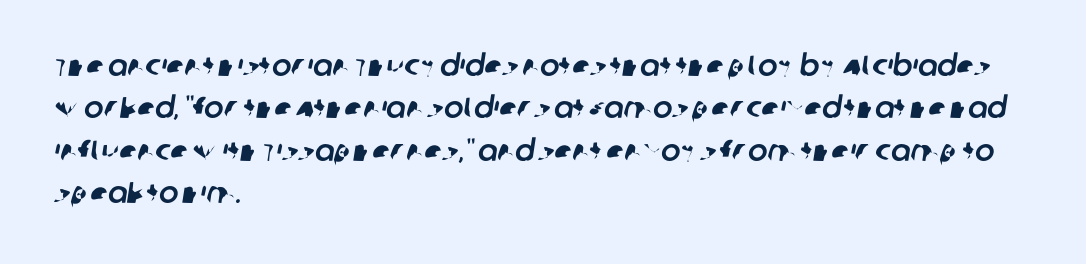
The image shows 29 px sans-serif type; set left-aligned, normal line spacing (1.46x), normal letter spacing, not underlined; low stroke contrast and a large x-height.
